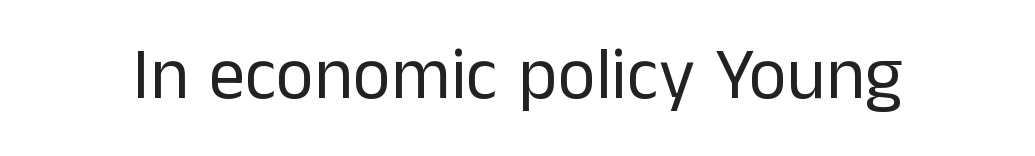
Q: Is the text bold? A: No.
Q: Is the text italic (slanted)? A: No, it is upright.
Q: Is the typeface a serif or a sans-serif typeface? A: Sans-serif.
Q: Is the text underlined? A: No.
Q: Is the spacing between letters normal or unusually wide? A: Normal.
Q: Width (condensed, normal, or wide)? A: Normal.
Q: Stroke contrast? A: Low.
Q: x-height? A: Medium.
Q: Monospaced? A: No.
